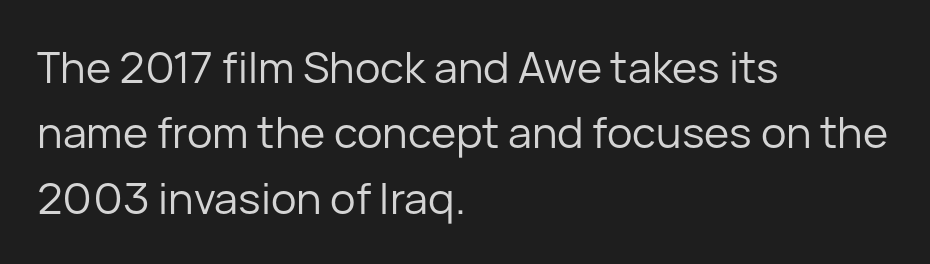
The letters sit at their default tracking, neither squeezed nor spread. A typesetter would label this face a sans. Compared with a centered layout, this one pins lines to the left instead. Is this a fixed-width face? No — the glyphs have proportional, varying widths.
